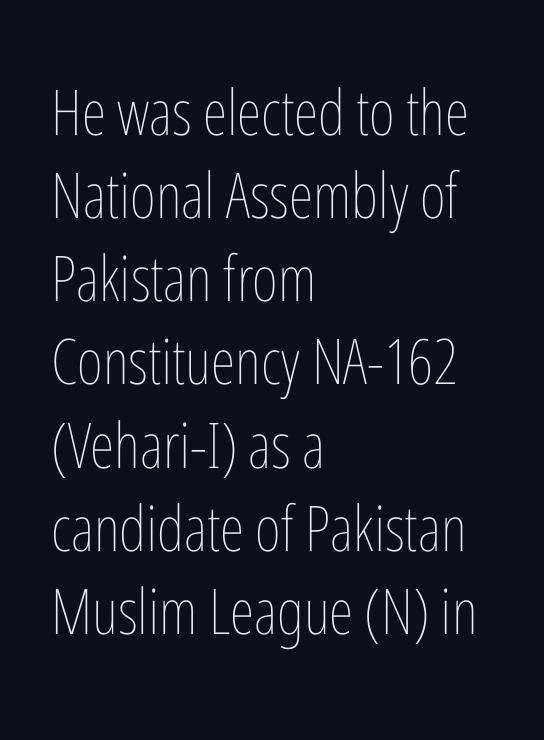
This sample uses an upright cut, with every glyph sitting square on the baseline. This sample keeps an unexceptional amount of space between lines. Words float on clear page, feet unadorned. You could call the tracking neutral — neither tight nor loose. Stems and bowls with no extra thickness — not bold.
